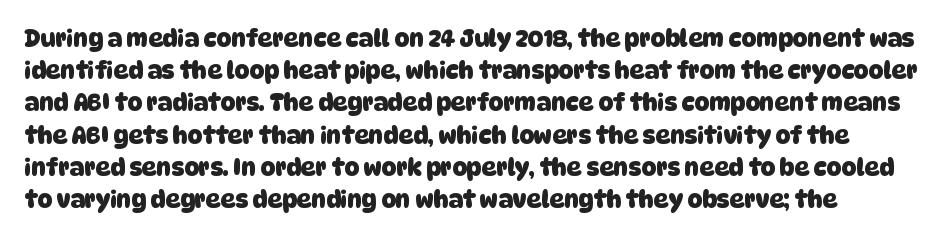
{"bold": "yes", "underline": "no", "line_spacing": "normal", "line_spacing_ratio": 1.4, "letter_spacing": "normal", "letter_spacing_em": 0.0, "glyph_px": 23}
